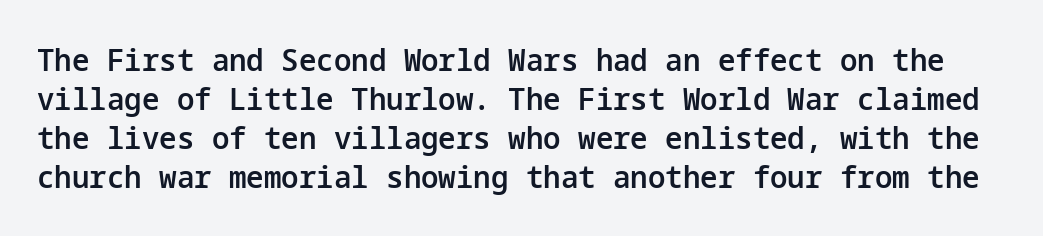
Q: Is the text bold? A: Semi-bold.
Q: Is the text italic (slanted)? A: No, it is upright.
Q: Is the typeface a serif or a sans-serif typeface? A: Sans-serif.
Q: Is the text underlined? A: No.
Q: Is the spacing between letters normal or unusually wide? A: Normal.
Q: Is the spacing between lines tight, normal or loose? A: Normal.
Q: Width (condensed, normal, or wide)? A: Normal.
Q: Stroke contrast? A: Low.
Q: x-height? A: Medium.
